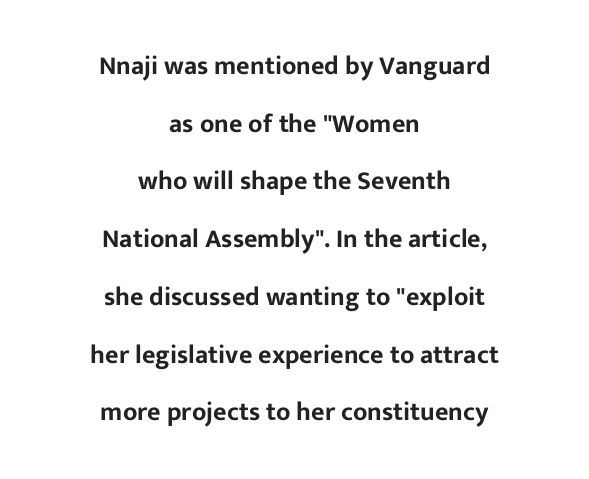
The image shows 26 px text type, upright; set centered, loose line spacing (2.22x), normal letter spacing, not underlined.
